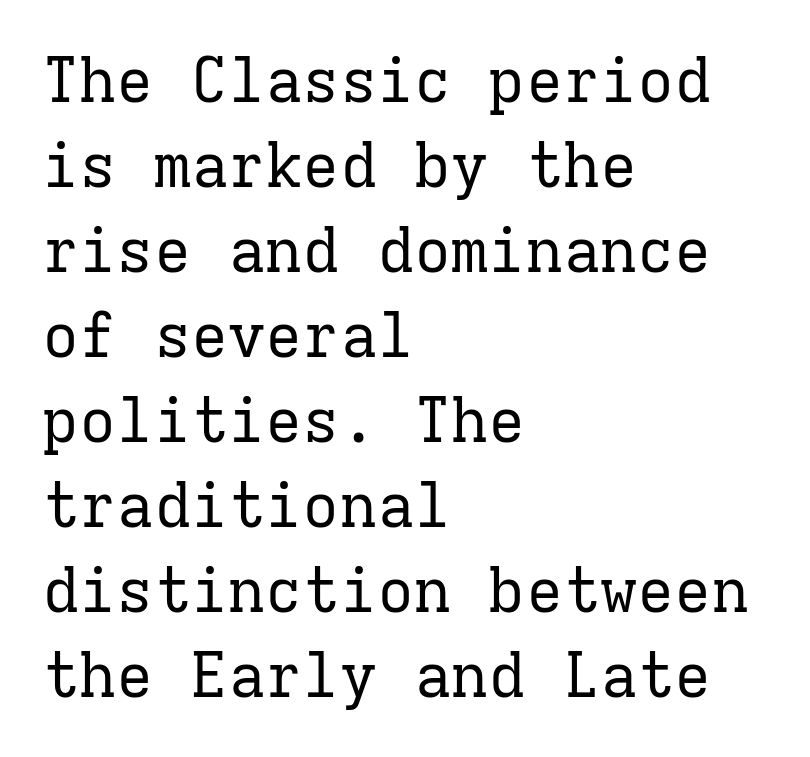
{"serif": "yes", "italic": "no", "bold": "no", "weight": "regular", "width": "normal", "stroke_contrast": "low", "x_height": "medium", "monospaced": "yes", "underline": "no", "align": "left", "line_spacing": "normal", "line_spacing_ratio": 1.37, "letter_spacing": "normal", "letter_spacing_em": 0.0, "glyph_px": 62}
